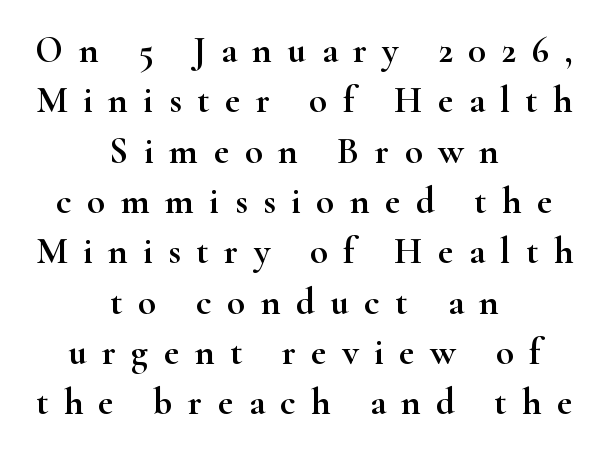
The image shows 37 px wide serif type, upright; set centered, normal line spacing (1.36x), unusually wide letter spacing (+0.42 em), not underlined; high stroke contrast and a small x-height.
